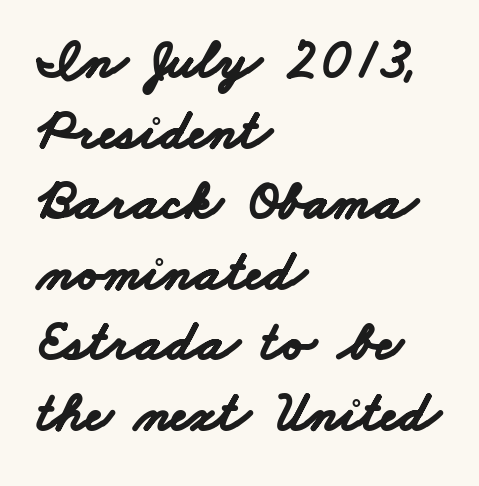
Line starts are locked; line ends wander. Rule under the text: the space is simply empty. Typesetter's note: full bold, strokes at maximum text heaviness. The face used here is proportionally spaced, like ordinary book or web type. The type family on display is of the sans-serif kind. The type is set solid horizontally, with unmodified tracking.
